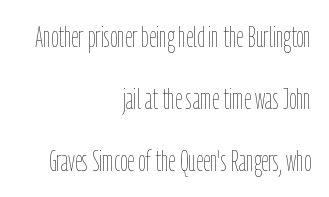
Q: Is the text bold? A: No.
Q: Is the text italic (slanted)? A: No, it is upright.
Q: Is the text underlined? A: No.
Q: How is the paragraph aligned? A: Right-aligned.
Q: Is the spacing between letters normal or unusually wide? A: Normal.
Q: Is the spacing between lines tight, normal or loose? A: Loose.
Q: Width (condensed, normal, or wide)? A: Condensed.
Q: Stroke contrast? A: Low.
Q: x-height? A: Medium.
Q: Monospaced? A: No.
